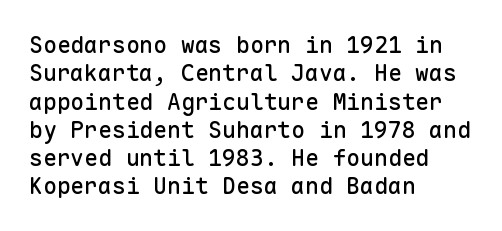
Q: Is the text italic (slanted)? A: No, it is upright.
Q: Is the text underlined? A: No.
Q: How is the paragraph aligned? A: Left-aligned.
Q: Is the spacing between letters normal or unusually wide? A: Normal.
